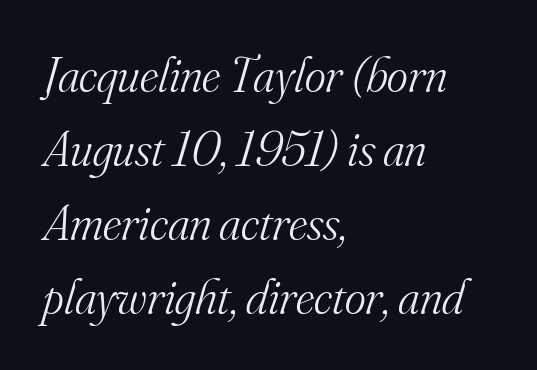
The image shows 50 px light serif type, italic (leaning right); set left-aligned, normal line spacing (1.48x), normal letter spacing, not underlined; medium stroke contrast and a small x-height.
